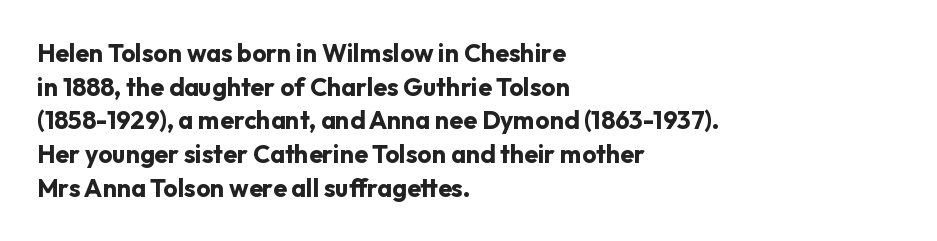
Students, note that the glyphs here touch the page at normal intervals. Chunky letters — that's bold for sure. Descenders are the only things crossing below the line. Notice how the passage keeps a crisp vertical edge on the left only.
